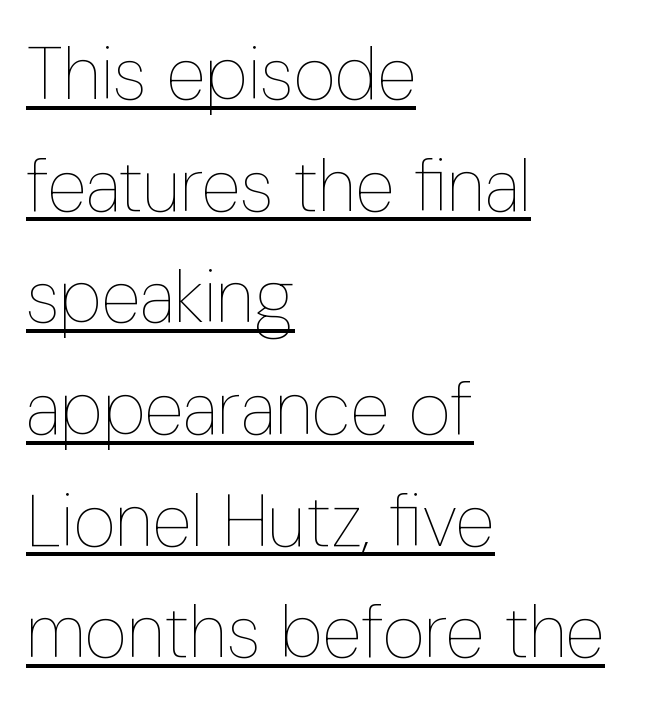
{"italic": "no", "bold": "no", "weight": "thin", "width": "condensed", "stroke_contrast": "low", "x_height": "medium", "monospaced": "no", "underline": "yes", "align": "left", "line_spacing": "normal", "line_spacing_ratio": 1.53, "letter_spacing": "normal", "letter_spacing_em": 0.0, "glyph_px": 73}
